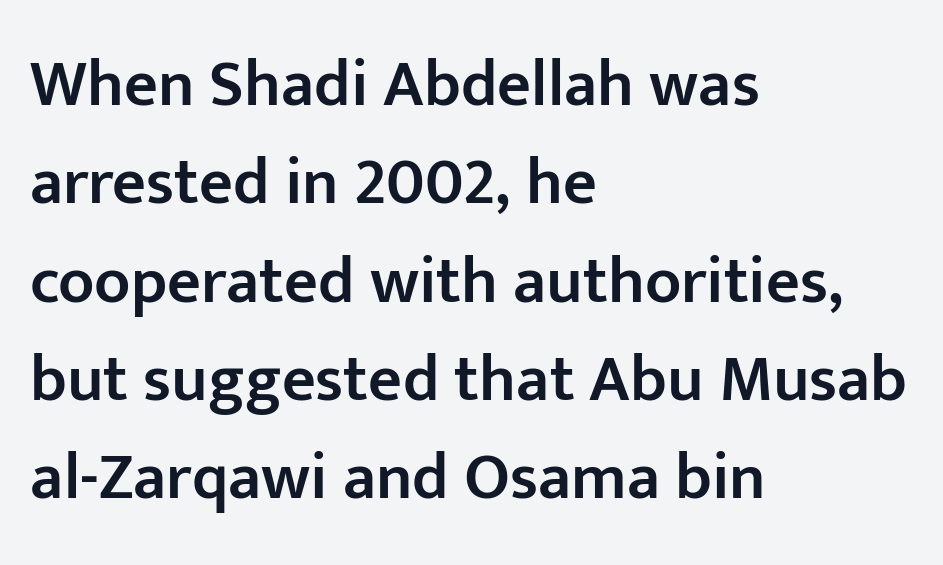
{"serif": "no", "italic": "no", "bold": "semi", "weight": "semibold", "width": "normal", "stroke_contrast": "low", "x_height": "medium", "monospaced": "no", "underline": "no", "align": "left", "line_spacing": "normal", "line_spacing_ratio": 1.49, "letter_spacing": "normal", "letter_spacing_em": 0.0, "glyph_px": 66}
